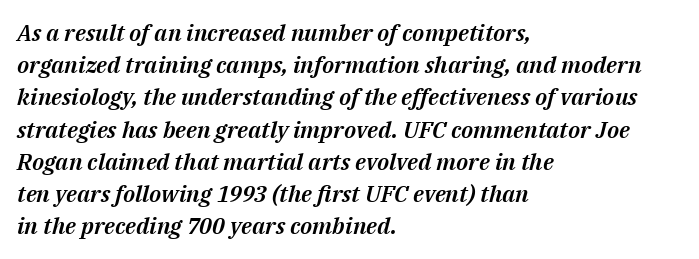
The image shows 23 px text type, italic (leaning right); set left-aligned, normal line spacing (1.4x), normal letter spacing, not underlined.
